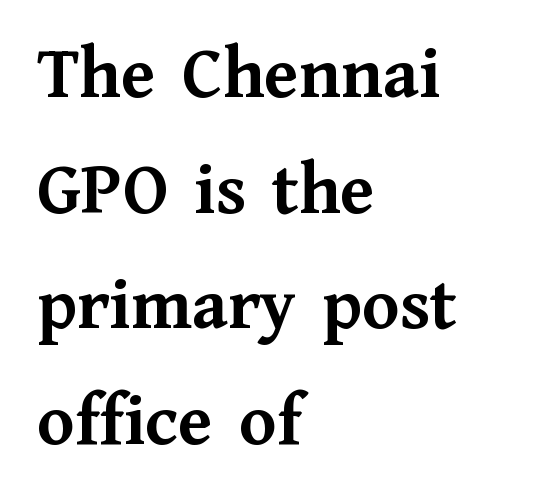
Q: Is the text bold? A: Yes.
Q: Is the text italic (slanted)? A: No, it is upright.
Q: Is the typeface a serif or a sans-serif typeface? A: Serif.
Q: Is the text underlined? A: No.
Q: How is the paragraph aligned? A: Left-aligned.
Q: Is the spacing between letters normal or unusually wide? A: Normal.
Q: Is the spacing between lines tight, normal or loose? A: Normal.
Q: Width (condensed, normal, or wide)? A: Normal.
Q: Stroke contrast? A: Medium.
Q: x-height? A: Medium.
Q: Monospaced? A: No.
